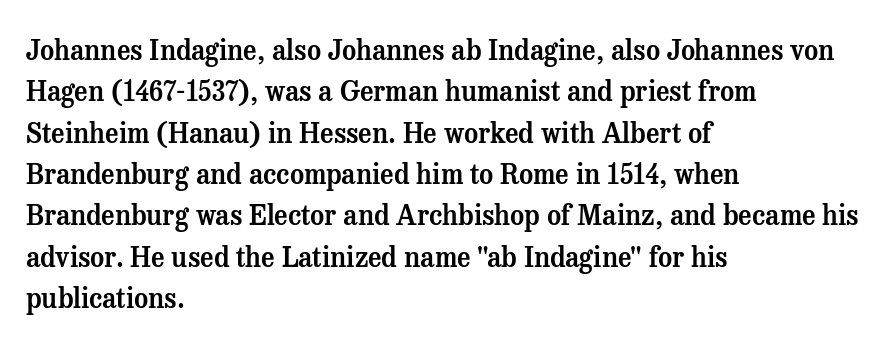
The image shows 27 px text type, upright; set left-aligned, normal line spacing (1.53x), normal letter spacing, not underlined.
